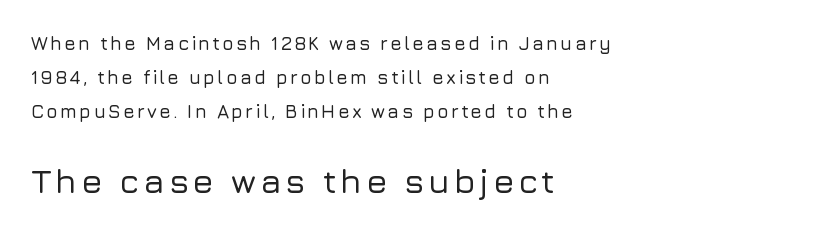
The image shows 34 px sans-serif type, upright; set left-aligned, line spacing 1.79x, not underlined; the second (bottom) block is 1.79x larger; low stroke contrast and a medium x-height.
